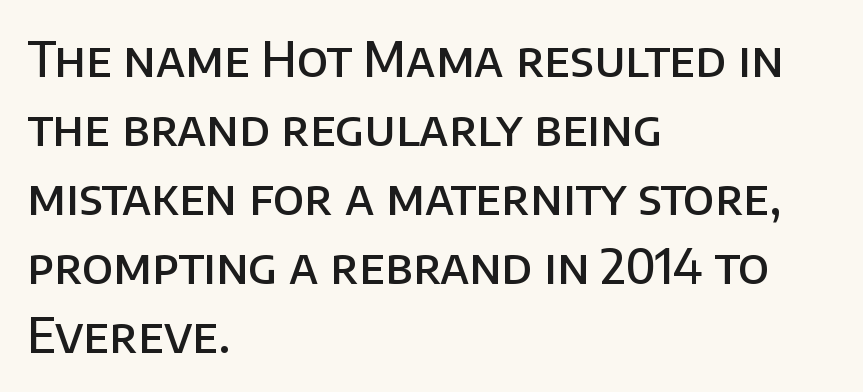
Reading down the column, the eye jumps a familiar distance to each next line. This sample has the flowing, uneven cadence of proportional lettering. The words here are not underlined. Default kerning and tracking; the words read as compact shapes. This is roman type, the default non-slanted kind.
